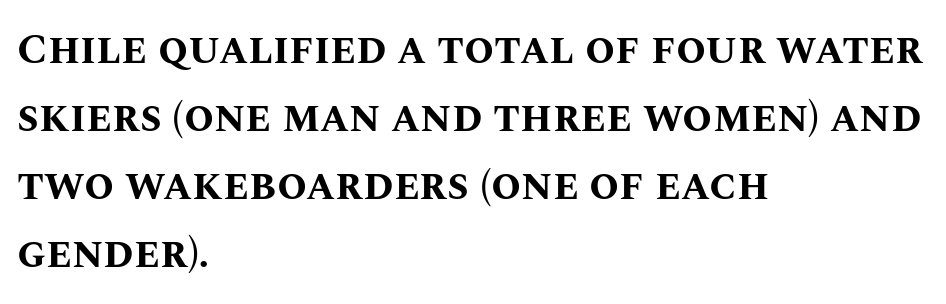
{"italic": "no", "bold": "yes", "weight": "bold", "width": "normal", "stroke_contrast": "medium", "x_height": "large", "monospaced": "no", "underline": "no", "align": "left", "line_spacing": "normal", "line_spacing_ratio": 1.58, "letter_spacing": "normal", "letter_spacing_em": 0.0, "glyph_px": 43}
